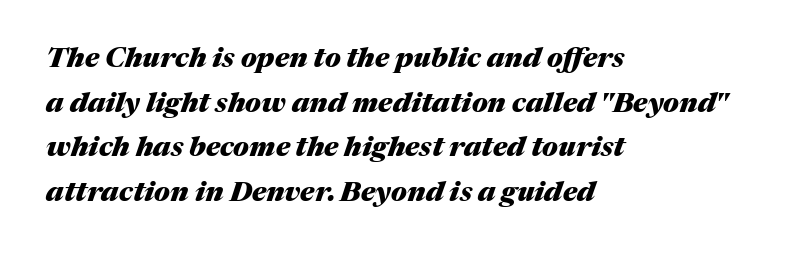
The image shows 28 px heavy type, italic (leaning right); set left-aligned, normal line spacing (1.59x), normal letter spacing, not underlined; medium stroke contrast and a medium x-height.
